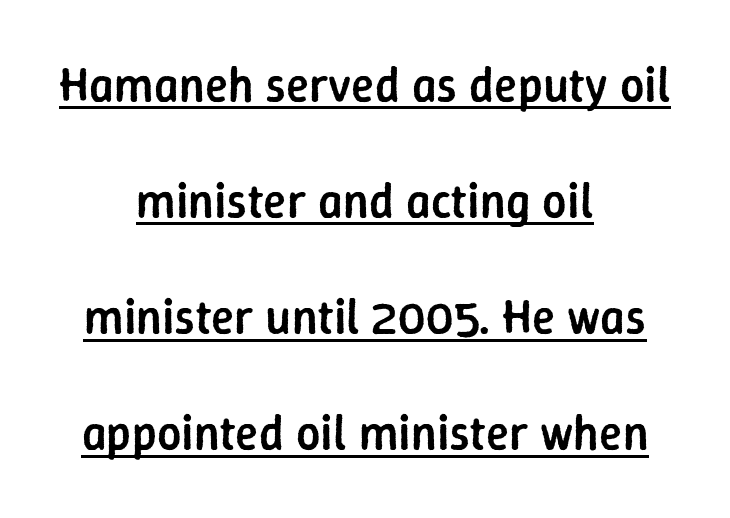
{"serif": "no", "italic": "no", "bold": "semi", "weight": "semibold", "width": "normal", "stroke_contrast": "low", "x_height": "medium", "monospaced": "no", "underline": "yes", "align": "center", "line_spacing": "loose", "line_spacing_ratio": 2.42, "letter_spacing": "normal", "letter_spacing_em": 0.0, "glyph_px": 48}
